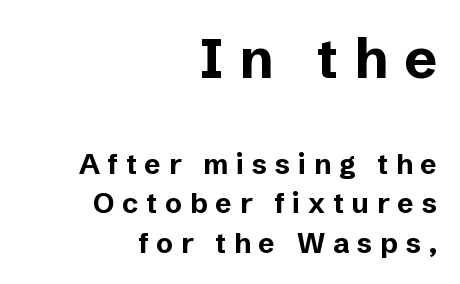
How would I describe the line gaps? Plain and ordinary. Characters remain perfectly vertical along every line. Here the first block reads like a headline and the second like body copy. A typesetter would label this face a sans.
